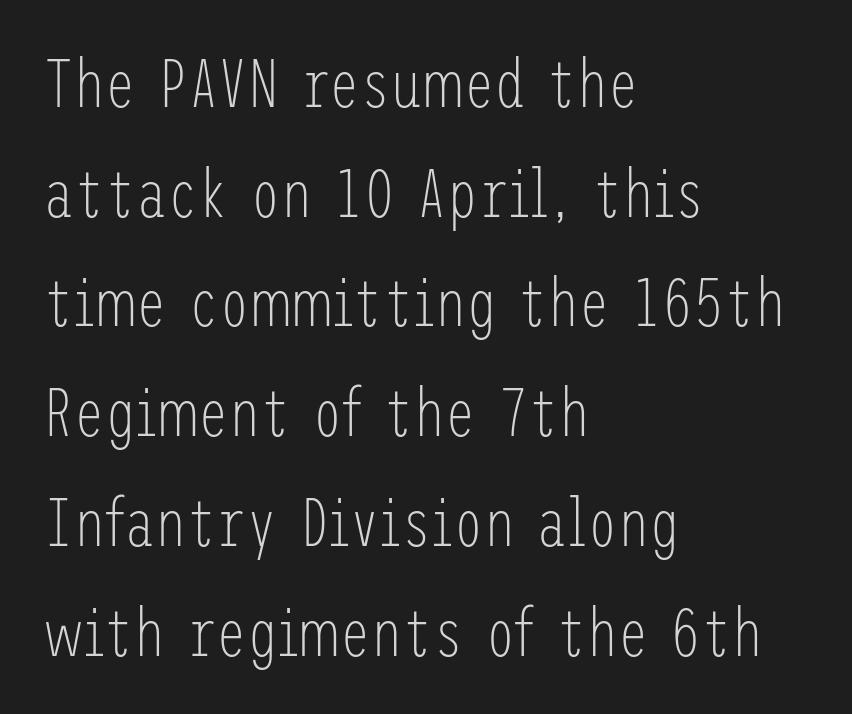
{"serif": "no", "italic": "no", "bold": "no", "weight": "light", "width": "condensed", "stroke_contrast": "low", "x_height": "medium", "underline": "no", "align": "left", "line_spacing": "normal", "line_spacing_ratio": 1.59, "letter_spacing": "normal", "letter_spacing_em": 0.0, "glyph_px": 69}
